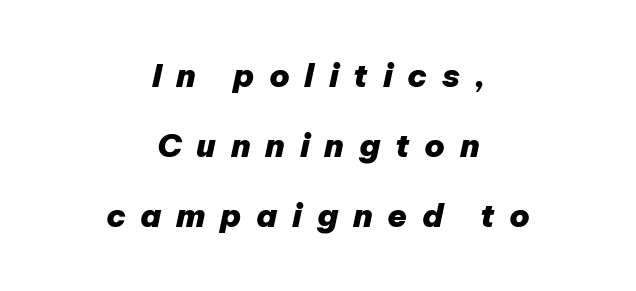
{"italic": "yes", "lean": "right", "slant_degrees": 12, "bold": "yes", "weight": "heavy", "width": "normal", "stroke_contrast": "low", "x_height": "medium", "monospaced": "no", "underline": "no", "align": "center", "line_spacing": "loose", "line_spacing_ratio": 2.18, "letter_spacing": "wide", "letter_spacing_em": 0.46, "glyph_px": 32}
